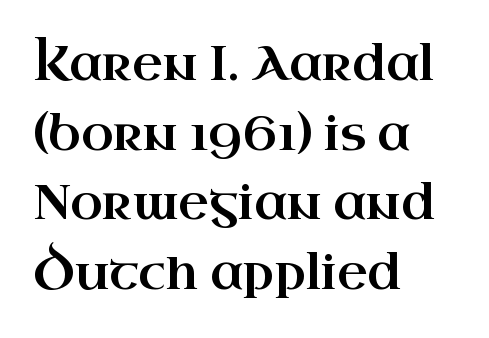
The image shows 47 px wide serif type, upright; set left-aligned, normal line spacing (1.48x), normal letter spacing, not underlined; high stroke contrast and a small x-height.
